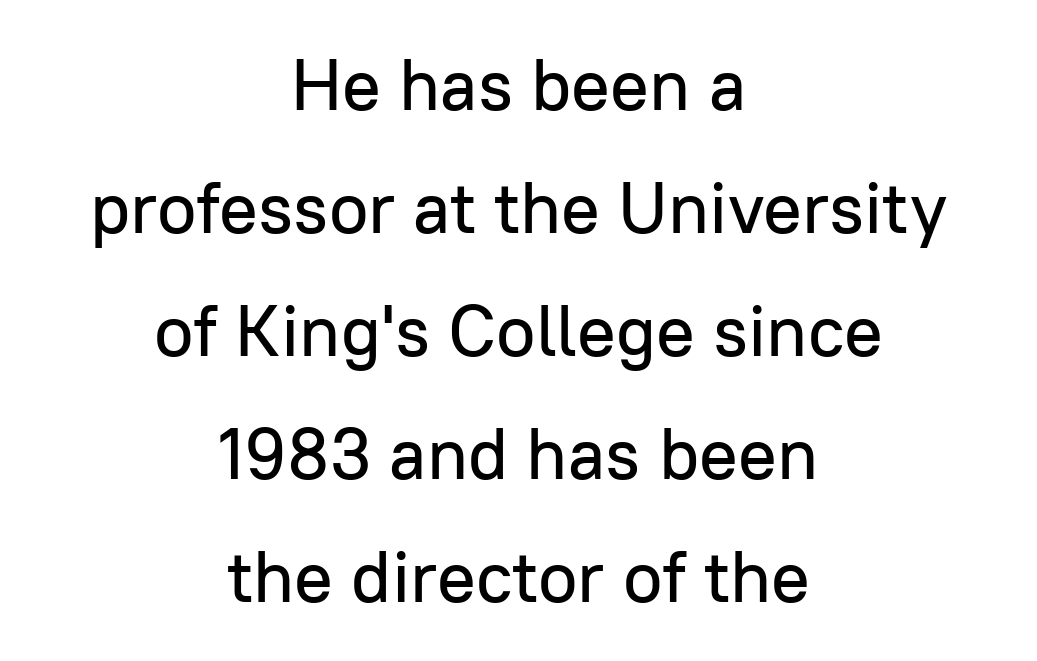
Notice how the stems are strictly vertical — no italics here. Both edges are ragged and mirror each other, which tells us the setting is centered. Is this a sans? Yes — the strokes have no serifs. Tracking value appears to be zero — textbook default spacing. Descender tails drop into unmarked territory.
